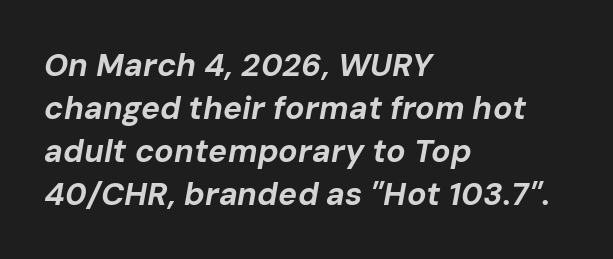
Q: Is the text bold? A: Yes.
Q: Is the text italic (slanted)? A: Yes, it leans right by about 10 degrees.
Q: Is the text underlined? A: No.
Q: How is the paragraph aligned? A: Left-aligned.
Q: Is the spacing between letters normal or unusually wide? A: Normal.
Q: Is the spacing between lines tight, normal or loose? A: Normal.
Q: Width (condensed, normal, or wide)? A: Normal.
Q: Stroke contrast? A: Low.
Q: x-height? A: Medium.
Q: Monospaced? A: No.
